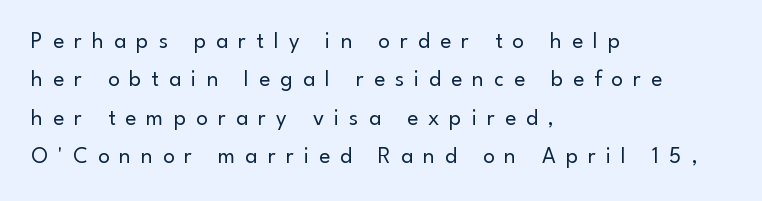
The area under the type is left untouched. Rows of type keep a routine distance in the vertical direction. It's the straight-up-and-down kind of type. A light-to-regular cut is what we see here. Observe the wide spacing: letters keep a clear distance from each other. The compositor pushed each line to the left boundary.
